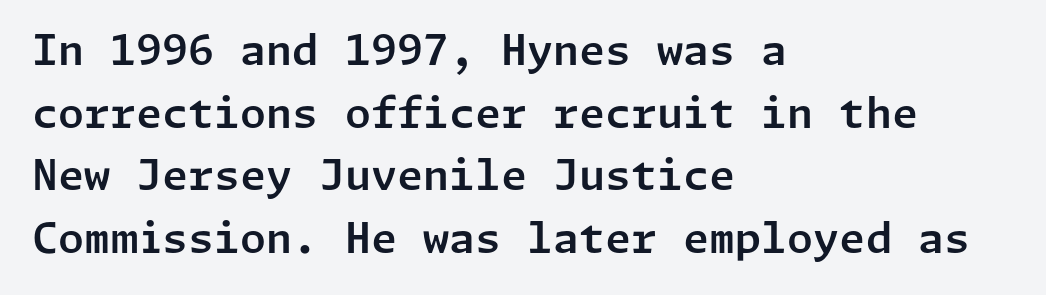
{"serif": "no", "italic": "no", "width": "normal", "stroke_contrast": "low", "x_height": "medium", "underline": "no", "align": "left", "line_spacing": "normal", "line_spacing_ratio": 1.49, "letter_spacing": "normal", "letter_spacing_em": 0.0, "glyph_px": 42}
